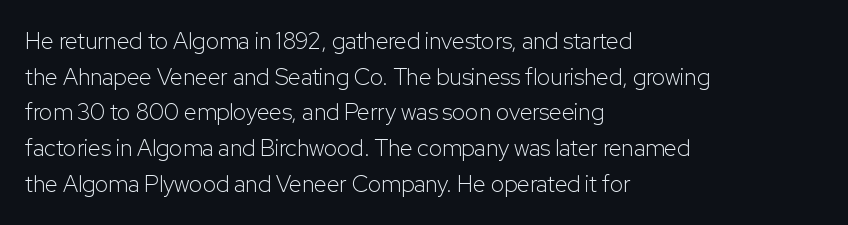
{"italic": "no", "bold": "no", "underline": "no", "align": "left", "line_spacing": "normal", "line_spacing_ratio": 1.55, "letter_spacing": "normal", "letter_spacing_em": 0.0, "glyph_px": 23}
